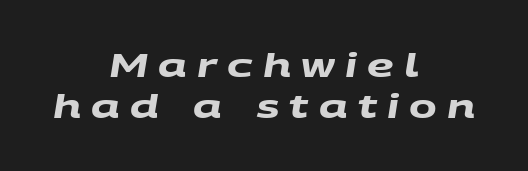
The image shows 33 px heavy, wide sans-serif type; set centered, line spacing 1.24x, unusually wide letter spacing (+0.31 em), not underlined; medium stroke contrast and a large x-height.
